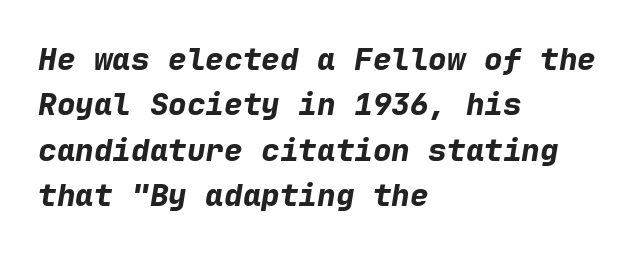
{"italic": "yes", "lean": "right", "slant_degrees": 9, "bold": "yes", "weight": "bold", "width": "normal", "stroke_contrast": "low", "x_height": "medium", "monospaced": "yes", "underline": "no", "align": "left", "line_spacing": "normal", "line_spacing_ratio": 1.46, "letter_spacing": "normal", "letter_spacing_em": 0.0, "glyph_px": 31}
